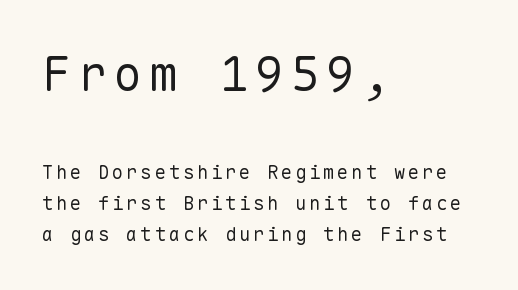
Q: Is the text bold? A: No.
Q: Is the text italic (slanted)? A: No, it is upright.
Q: Is the typeface a serif or a sans-serif typeface? A: Sans-serif.
Q: Is the text underlined? A: No.
Q: How is the paragraph aligned? A: Left-aligned.
Q: Is the spacing between lines tight, normal or loose? A: Normal.
Q: Which block of text is set in a larger size, the first (top) or the second (bottom)? A: The first (top) one.
Q: Width (condensed, normal, or wide)? A: Normal.
Q: Stroke contrast? A: Low.
Q: x-height? A: Medium.
Q: Monospaced? A: Yes.
